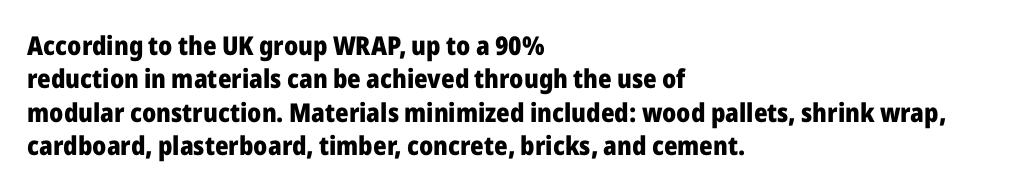
{"italic": "no", "bold": "yes", "underline": "no", "align": "left", "line_spacing": "normal", "line_spacing_ratio": 1.28, "letter_spacing": "normal", "letter_spacing_em": 0.0, "glyph_px": 26}
